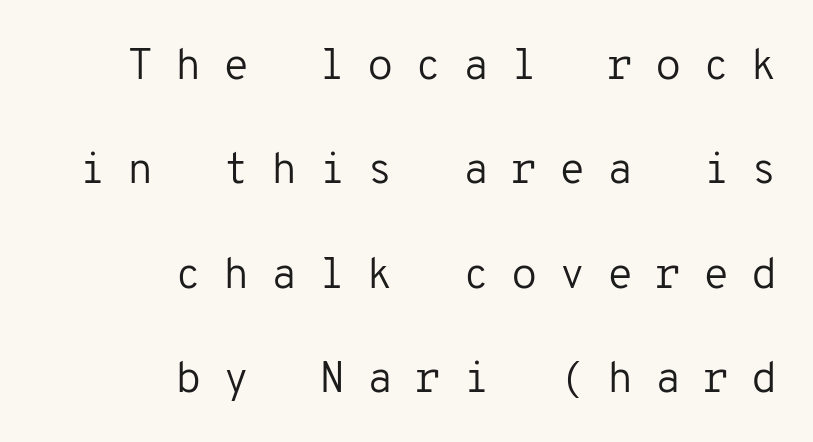
Q: Is the text bold? A: No.
Q: Is the text italic (slanted)? A: No, it is upright.
Q: Is the typeface a serif or a sans-serif typeface? A: Sans-serif.
Q: Is the text underlined? A: No.
Q: How is the paragraph aligned? A: Right-aligned.
Q: Is the spacing between letters normal or unusually wide? A: Unusually wide.
Q: Is the spacing between lines tight, normal or loose? A: Loose.
Q: Width (condensed, normal, or wide)? A: Normal.
Q: Stroke contrast? A: Low.
Q: x-height? A: Medium.
Q: Monospaced? A: Yes.
